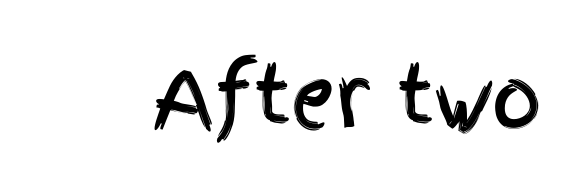
The image shows 78 px condensed sans-serif type, upright; set normal letter spacing, not underlined; a large x-height.
